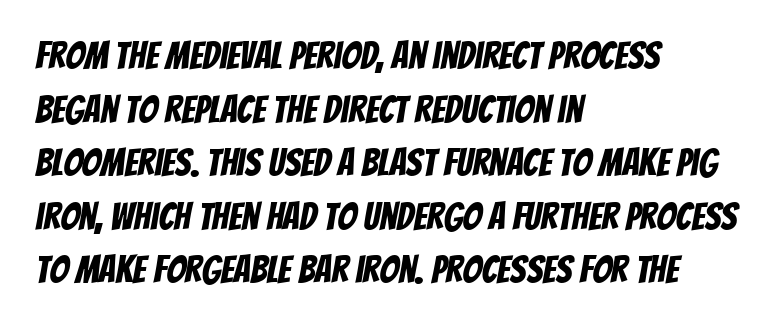
Q: Is the typeface a serif or a sans-serif typeface? A: Sans-serif.
Q: Is the text underlined? A: No.
Q: How is the paragraph aligned? A: Left-aligned.
Q: Is the spacing between letters normal or unusually wide? A: Normal.
Q: Is the spacing between lines tight, normal or loose? A: Normal.
Q: Width (condensed, normal, or wide)? A: Condensed.
Q: Stroke contrast? A: Low.
Q: x-height? A: Large.
Q: Monospaced? A: No.
